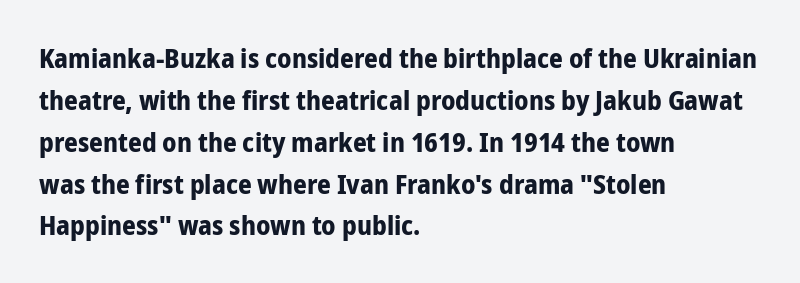
{"italic": "no", "bold": "yes", "underline": "no", "align": "left", "line_spacing": "normal", "line_spacing_ratio": 1.55, "letter_spacing": "normal", "letter_spacing_em": 0.0, "glyph_px": 27}
